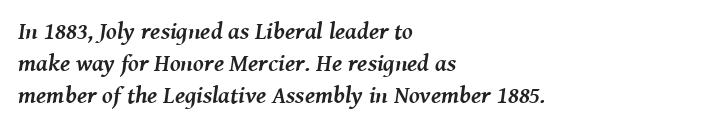
Q: Is the text bold? A: Yes.
Q: Is the text italic (slanted)? A: Yes, it leans right by about 8 degrees.
Q: Is the text underlined? A: No.
Q: How is the paragraph aligned? A: Left-aligned.
Q: Is the spacing between letters normal or unusually wide? A: Normal.
Q: Is the spacing between lines tight, normal or loose? A: Normal.
